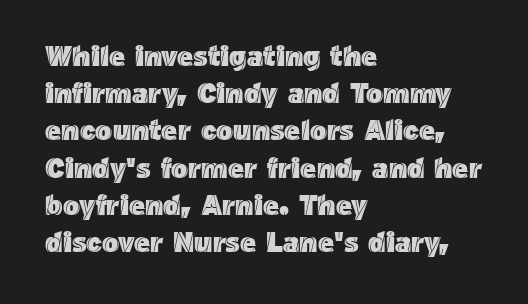
Line beginnings align vertically; line endings do not. This sample has the flowing, uneven cadence of proportional lettering. Honestly, there is no underline to notice here at all. Between one letter and the next there's only the usual sliver of space.
